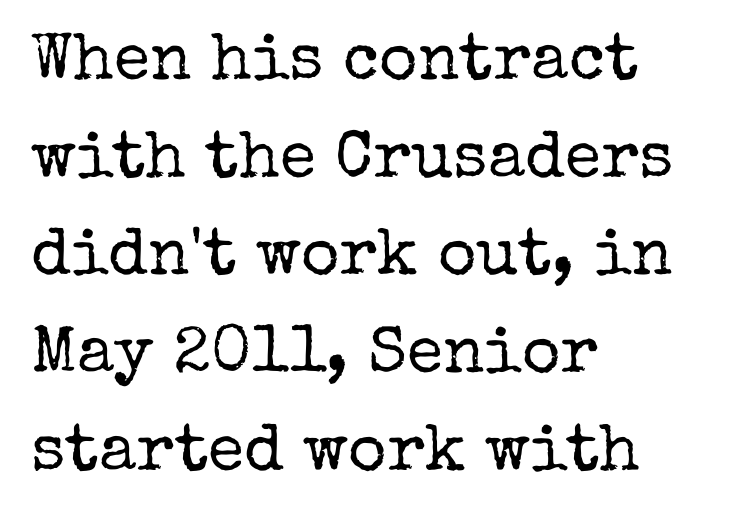
The image shows 66 px regular-weight serif type, upright; set left-aligned, normal line spacing (1.48x), normal letter spacing, not underlined; low stroke contrast and a medium x-height.
